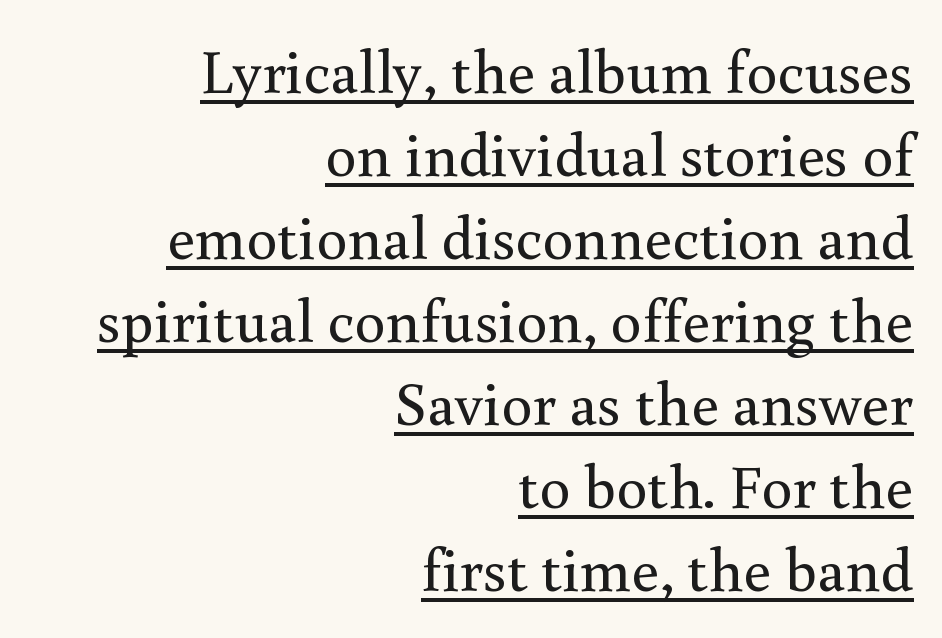
{"serif": "yes", "italic": "no", "bold": "no", "weight": "regular", "width": "normal", "x_height": "small", "monospaced": "no", "underline": "yes", "align": "right", "line_spacing": "normal", "line_spacing_ratio": 1.34, "letter_spacing": "normal", "letter_spacing_em": 0.0, "glyph_px": 62}
